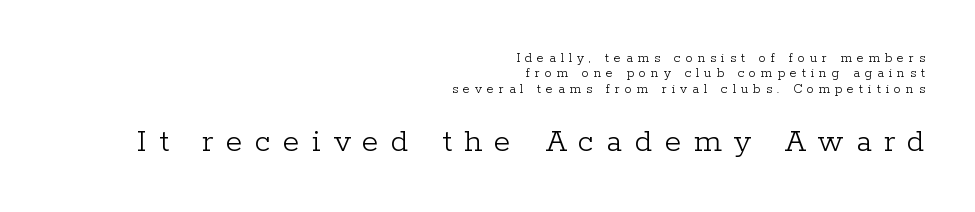
Bold? No — there's no thickening of the strokes. The typeface chosen for these lines features serifs. Each new line begins almost immediately beneath the previous one. The space beneath each line is pristine and unruled. Each letter keeps its own natural width here, so spacing adapts to shape.
